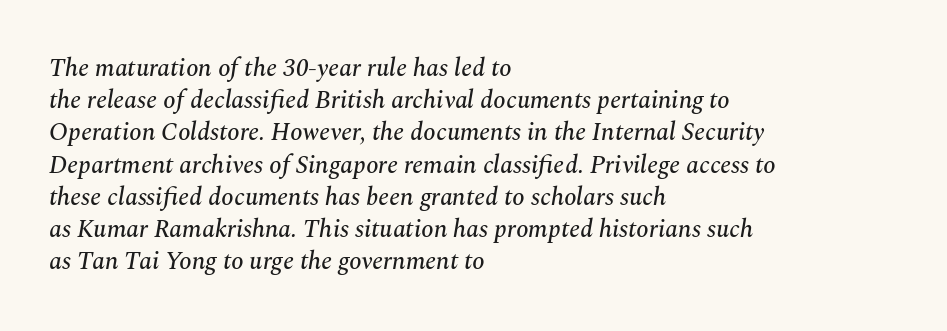
Q: Is the text italic (slanted)? A: Yes, it leans right by about 10 degrees.
Q: Is the text underlined? A: No.
Q: How is the paragraph aligned? A: Left-aligned.
Q: Is the spacing between letters normal or unusually wide? A: Normal.
Q: Is the spacing between lines tight, normal or loose? A: Normal.
